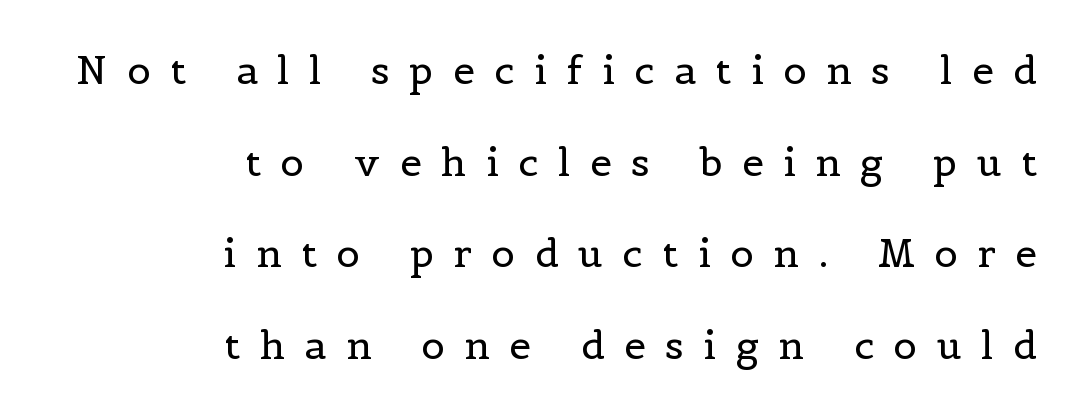
Q: Is the text bold? A: No.
Q: Is the text italic (slanted)? A: No, it is upright.
Q: Is the typeface a serif or a sans-serif typeface? A: Serif.
Q: Is the text underlined? A: No.
Q: How is the paragraph aligned? A: Right-aligned.
Q: Is the spacing between letters normal or unusually wide? A: Unusually wide.
Q: Is the spacing between lines tight, normal or loose? A: Loose.
Q: Width (condensed, normal, or wide)? A: Normal.
Q: x-height? A: Medium.
Q: Monospaced? A: No.
